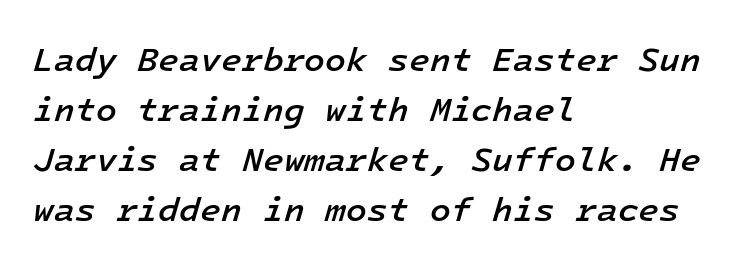
This sample is left-justified, so line endings fall wherever the words run out. Any mark beneath the type? The region is blank. Between one letter and the next there's only the usual sliver of space. These lines were composed using italics. The rendering uses typewriter-style spacing with identical character cells. Is there much room between lines? A standard amount, neither cramped nor airy.
